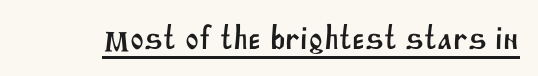
The image shows 33 px sans-serif type; set normal letter spacing, underlined; medium stroke contrast and a large x-height.
